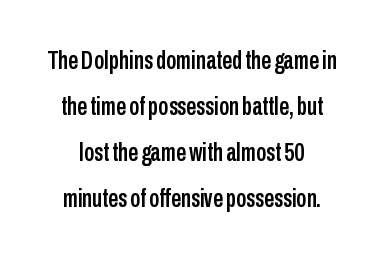
{"italic": "no", "underline": "no", "line_spacing_ratio": 1.84, "letter_spacing": "normal", "letter_spacing_em": 0.0, "glyph_px": 25}
